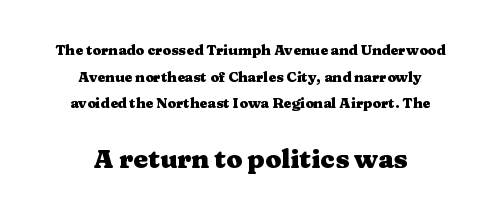
The rendering enlarges the type as you move from the upper chunk to the lower. Each new line begins a long way beneath the previous one. The passage shown has conventional tracking throughout. Italic? Not at all — the glyphs are vertical. This is heavy type, rendered in bold. Descenders are the only things crossing below the line.
